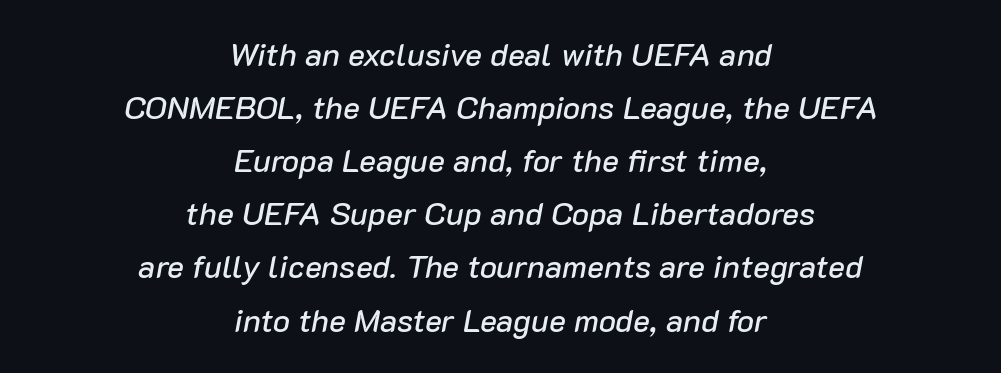
Letters rest on an invisible, unmarked baseline. Every character sits at an angle, as italics do. Proportional: the letters do not fall into vertical columns. The lines sit at an ordinary, default distance from one another. The line texture is even and compact thanks to regular tracking. These lines stack symmetrically, like a column narrowing and widening about its center.
